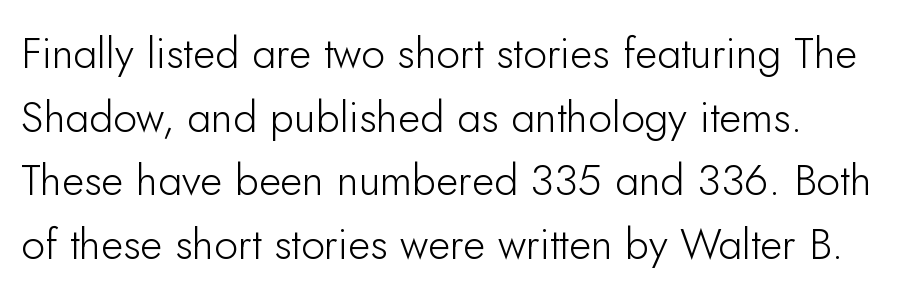
Evenly set lines give the paragraph a standard silhouette. No heavy texture on the line: the type isn't bold. This is the regular roman posture of the typeface. Does the type have serifs? No, each stem ends abruptly. Compared with typical body copy, the letter spacing here is the same.
